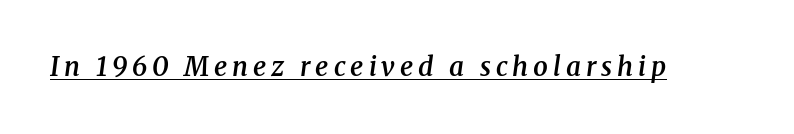
Q: Is the text bold? A: Semi-bold.
Q: Is the text italic (slanted)? A: Yes, it leans right by about 8 degrees.
Q: Is the text underlined? A: Yes.
